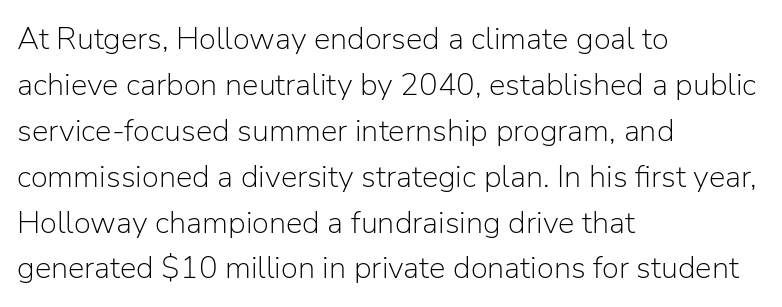
The image shows 31 px light sans-serif type, upright; set left-aligned, normal line spacing (1.48x), normal letter spacing, not underlined; low stroke contrast and a medium x-height.
